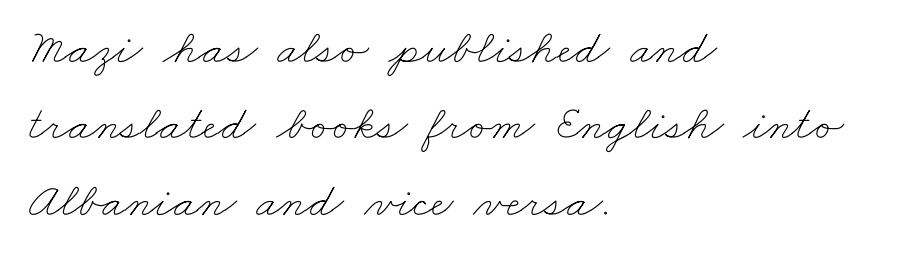
The image shows 49 px thin, wide type; set left-aligned, normal line spacing (1.56x), normal letter spacing, not underlined; low stroke contrast and a small x-height.
